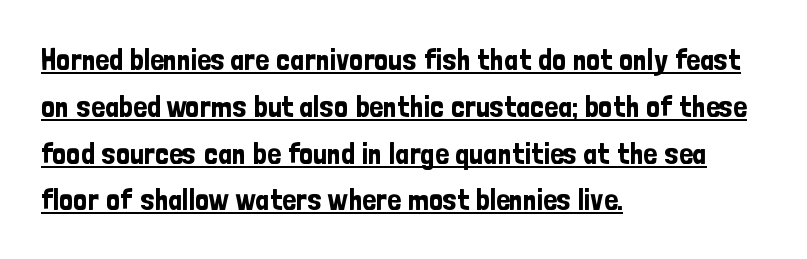
The image shows 30 px condensed sans-serif type, upright; set left-aligned, normal line spacing (1.56x), normal letter spacing, underlined; low stroke contrast and a medium x-height.
